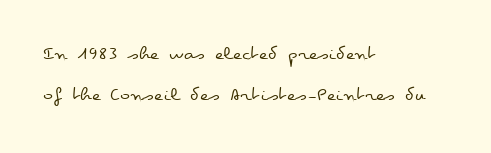
The image shows 21 px text type, upright; set left-aligned, loose line spacing (1.97x), normal letter spacing, not underlined.
